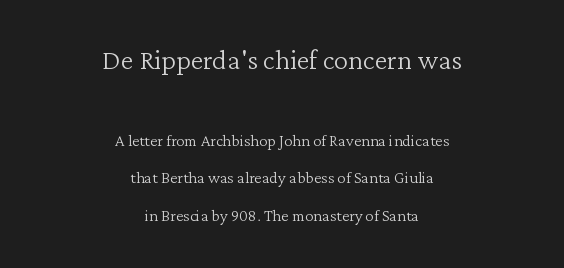
The image shows 29 px light serif type, upright; set centered, loose line spacing (2.2x), normal letter spacing, not underlined; the first (top) block is 1.71x larger; low stroke contrast and a medium x-height.
